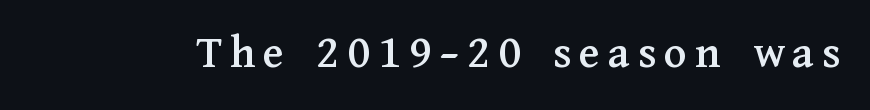
Q: Is the text italic (slanted)? A: No, it is upright.
Q: Is the typeface a serif or a sans-serif typeface? A: Serif.
Q: Is the text underlined? A: No.
Q: Width (condensed, normal, or wide)? A: Normal.
Q: Stroke contrast? A: Medium.
Q: x-height? A: Medium.
Q: Monospaced? A: No.
